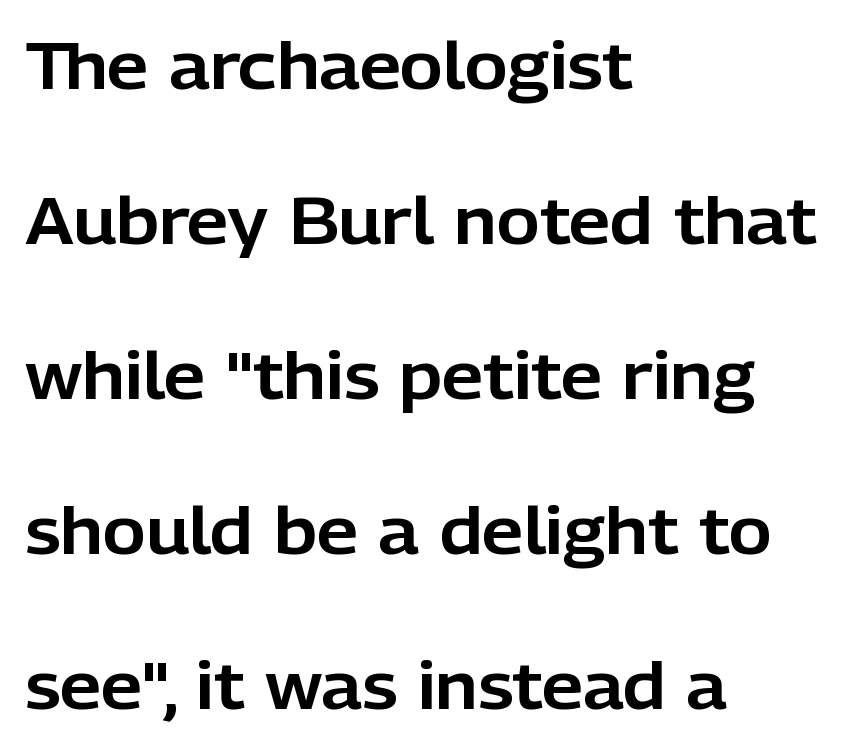
Q: Is the text italic (slanted)? A: No, it is upright.
Q: Is the typeface a serif or a sans-serif typeface? A: Sans-serif.
Q: Is the text underlined? A: No.
Q: How is the paragraph aligned? A: Left-aligned.
Q: Is the spacing between letters normal or unusually wide? A: Normal.
Q: Is the spacing between lines tight, normal or loose? A: Loose.
Q: Width (condensed, normal, or wide)? A: Normal.
Q: Stroke contrast? A: Low.
Q: x-height? A: Medium.
Q: Monospaced? A: No.
